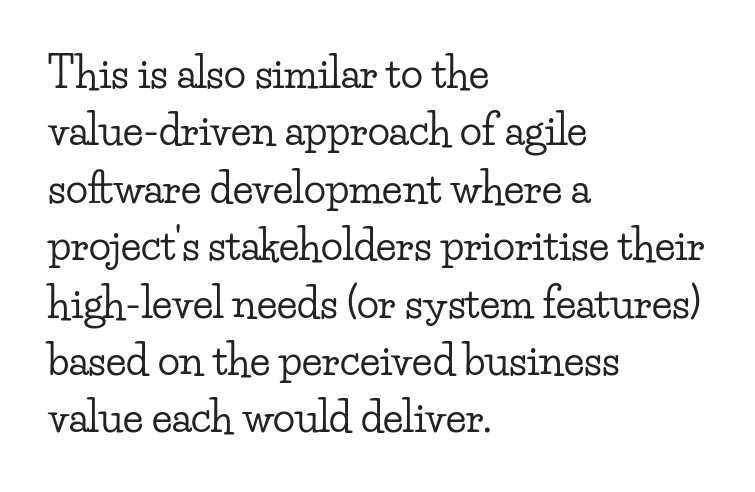
{"serif": "yes", "italic": "no", "width": "wide", "stroke_contrast": "low", "x_height": "small", "monospaced": "no", "underline": "no", "align": "left", "line_spacing": "normal", "line_spacing_ratio": 1.4, "letter_spacing": "normal", "letter_spacing_em": 0.0, "glyph_px": 41}
